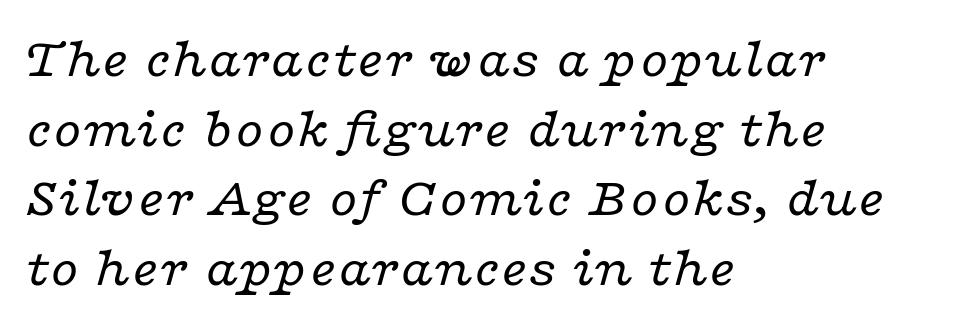
The image shows 57 px regular-weight, wide serif type, italic (leaning right); set left-aligned, line spacing 1.22x, normal letter spacing, not underlined; low stroke contrast and a medium x-height.
